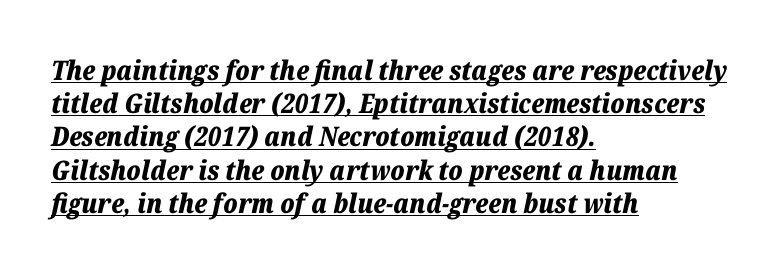
Q: Is the text bold? A: Yes.
Q: Is the text italic (slanted)? A: Yes, it leans right by about 12 degrees.
Q: Is the text underlined? A: Yes.
Q: How is the paragraph aligned? A: Left-aligned.
Q: Is the spacing between letters normal or unusually wide? A: Normal.
